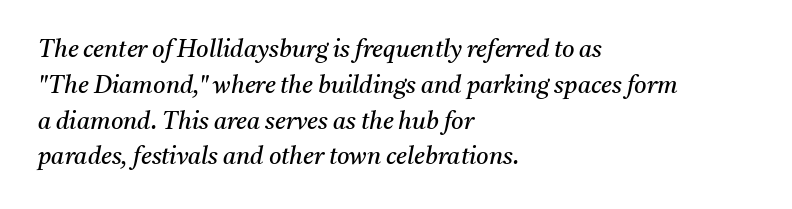
Every row of glyphs begins at an identical x-position on the left. A bare baseline throughout the passage. This rendering leaves character spacing at its baseline value. Regular leading. Stroke mass is kept to a normal reading level or below. Notice how the stems are inclined rather than vertical — that's the hallmark of italics.
